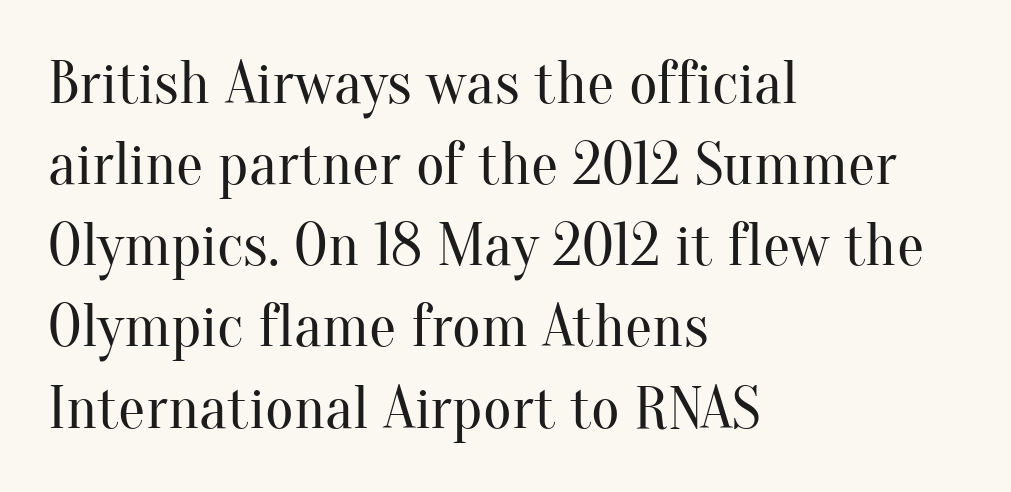
The image shows 61 px regular-weight serif type, upright; set left-aligned, normal line spacing (1.33x), normal letter spacing, not underlined; medium stroke contrast and a small x-height.
